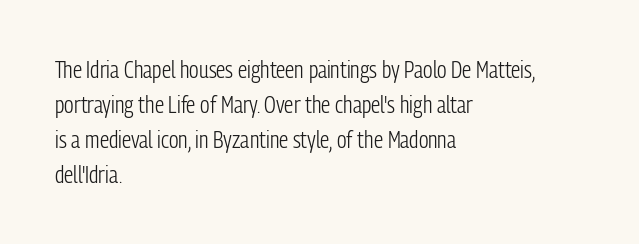
{"italic": "no", "bold": "no", "underline": "no", "align": "left", "line_spacing": "normal", "line_spacing_ratio": 1.52, "letter_spacing": "normal", "letter_spacing_em": 0.0, "glyph_px": 23}
